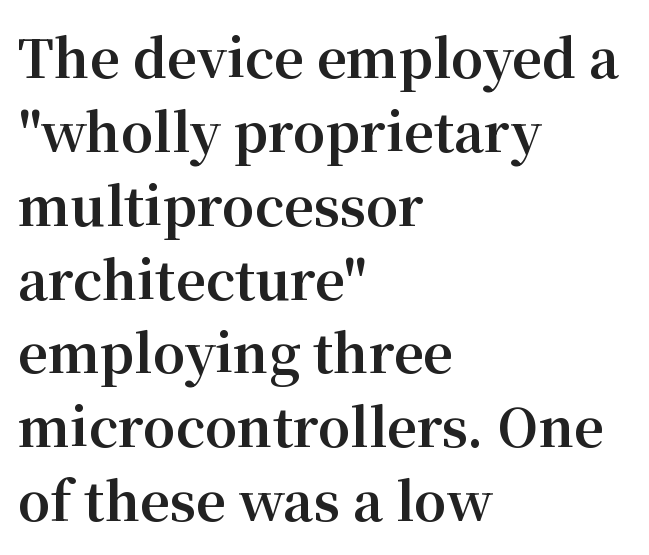
Layout note: lines flush left. Underlining? Definitely not there. Unlike a clean sans, this face finishes its strokes with serifs. Varying glyph widths throughout — classic text-font behaviour. Inter-character spacing is left at the font's built-in metrics.
